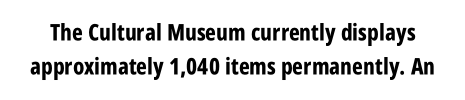
The image shows 23 px bold type, upright; set normal line spacing (1.46x), normal letter spacing, not underlined.
